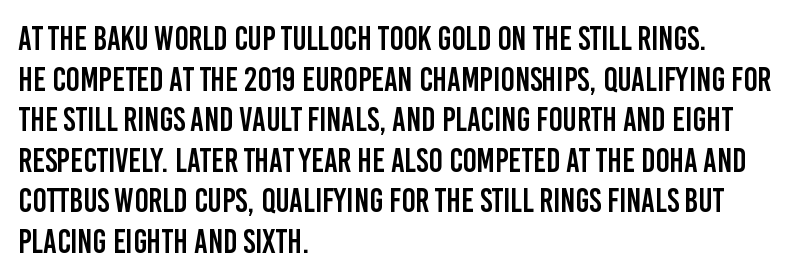
Q: Is the text italic (slanted)? A: No, it is upright.
Q: Is the typeface a serif or a sans-serif typeface? A: Sans-serif.
Q: Is the text underlined? A: No.
Q: How is the paragraph aligned? A: Left-aligned.
Q: Is the spacing between letters normal or unusually wide? A: Normal.
Q: Width (condensed, normal, or wide)? A: Condensed.
Q: Stroke contrast? A: Low.
Q: x-height? A: Large.
Q: Monospaced? A: No.
